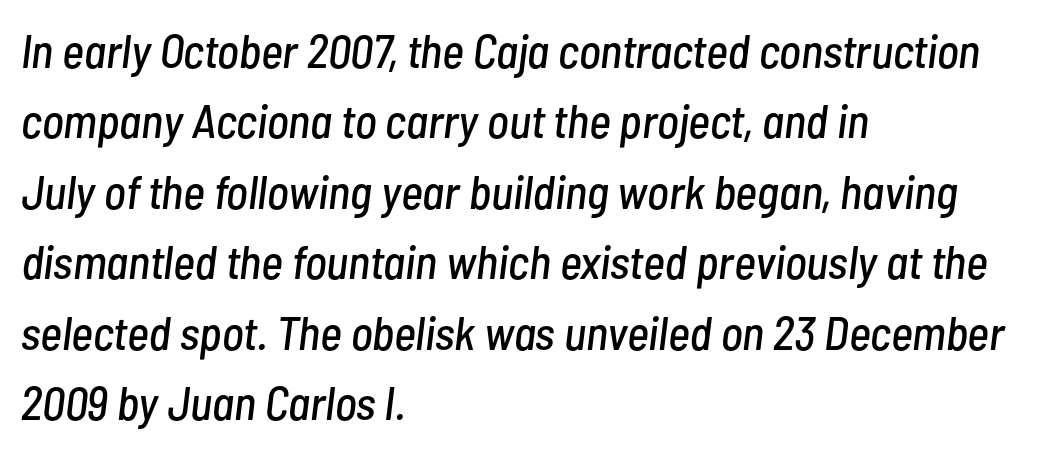
Beneath every word, the page is bare. Yep, that's italic — everything's leaning. The passage shown is typed in a proportional face where columns would drift. What stands out about the letter spacing? Nothing — it is the standard amount. Line beginnings align vertically; line endings do not. Vertical spacing — default.
